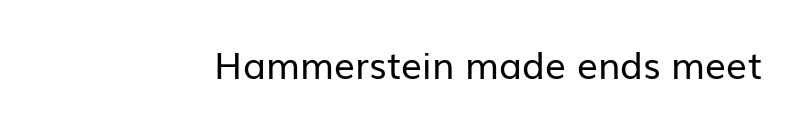
{"serif": "no", "italic": "no", "bold": "no", "weight": "regular", "width": "normal", "stroke_contrast": "low", "x_height": "medium", "monospaced": "no", "underline": "no", "letter_spacing": "normal", "letter_spacing_em": 0.0, "glyph_px": 37}
